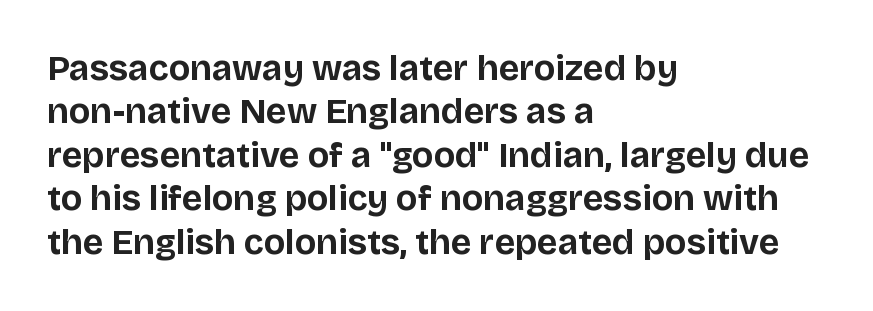
The image shows 35 px bold sans-serif type, upright; set left-aligned, line spacing 1.24x, normal letter spacing, not underlined; low stroke contrast and a large x-height.
